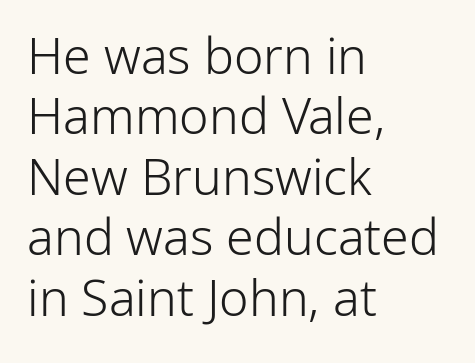
This is sans-serif lettering, the kind often seen on screens and signage. Does extra space separate the letters? No, they use regular spacing. Leftover space on each line is placed entirely after the last word. Note the varied advance widths — an 'i' is clearly narrower than an 'm'. Stroke mass is kept to a normal reading level or below. The lettering stays uniformly vertical, giving the passage a roman look.
